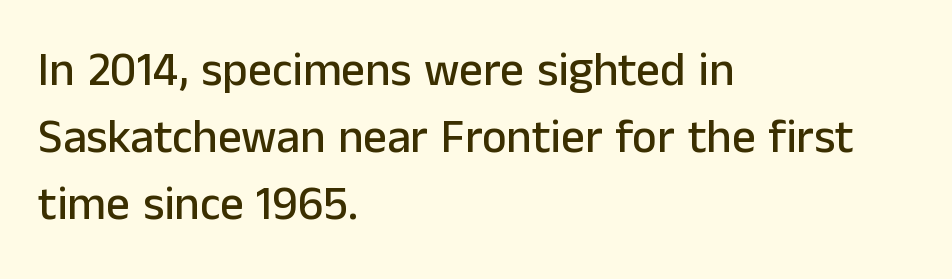
The image shows 47 px sans-serif type, upright; set left-aligned, normal line spacing (1.43x), normal letter spacing, not underlined; low stroke contrast and a medium x-height.
